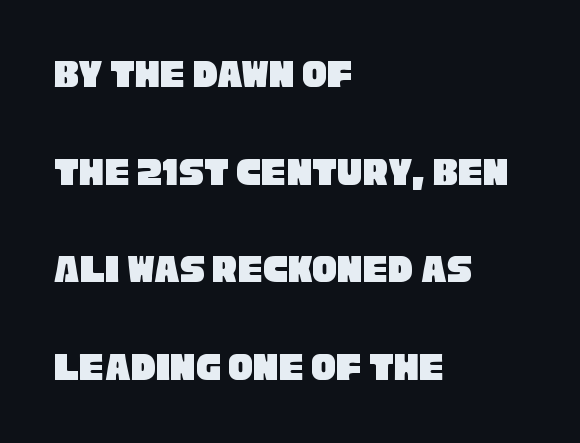
These lines are set flush left with a ragged right edge. Descenders hang freely into open space. Students, note that the glyphs here touch the page at normal intervals. The vertical gap from one line to the next is large. You could not count columns in this text — the font is proportionally spaced. The rendering shows plain stroke endings on the letterforms — a sans-serif design.
